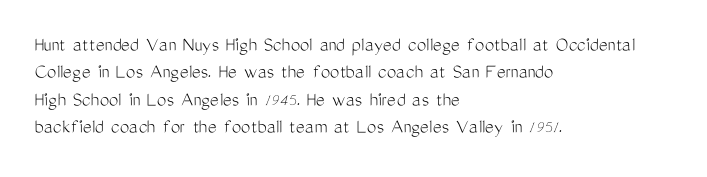
Q: Is the text bold? A: No.
Q: Is the text italic (slanted)? A: No, it is upright.
Q: Is the text underlined? A: No.
Q: How is the paragraph aligned? A: Left-aligned.
Q: Is the spacing between letters normal or unusually wide? A: Normal.
Q: Is the spacing between lines tight, normal or loose? A: Normal.
